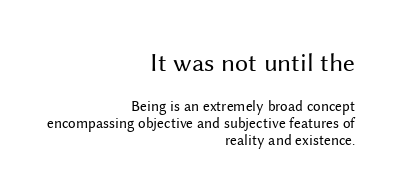
Italic? Not at all — the glyphs are vertical. Compared with a typical body face, this is equally light or lighter still. The face used here appears at its bigger size in the upper chunk. The lines are packed closely together with very little leading.
